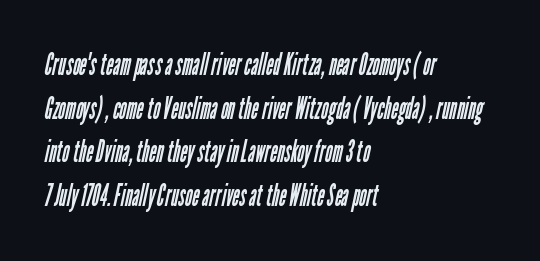
{"serif": "no", "bold": "no", "weight": "regular", "width": "condensed", "stroke_contrast": "low", "x_height": "medium", "monospaced": "no", "underline": "no", "align": "left", "line_spacing": "normal", "line_spacing_ratio": 1.41, "letter_spacing": "normal", "letter_spacing_em": 0.0, "glyph_px": 31}
